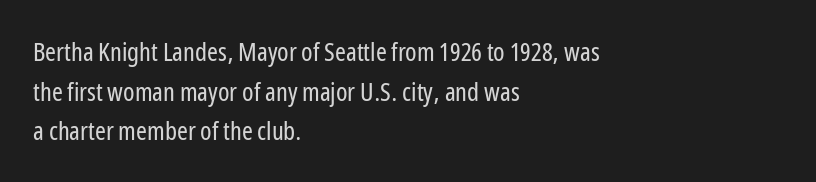
Q: Is the text bold? A: No.
Q: Is the text italic (slanted)? A: No, it is upright.
Q: Is the text underlined? A: No.
Q: How is the paragraph aligned? A: Left-aligned.
Q: Is the spacing between letters normal or unusually wide? A: Normal.
Q: Is the spacing between lines tight, normal or loose? A: Normal.
